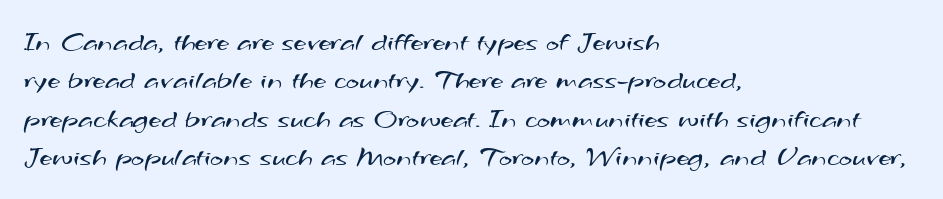
The image shows 28 px regular-weight, wide sans-serif type; set left-aligned, normal line spacing (1.37x), normal letter spacing, not underlined; medium stroke contrast and a small x-height.
